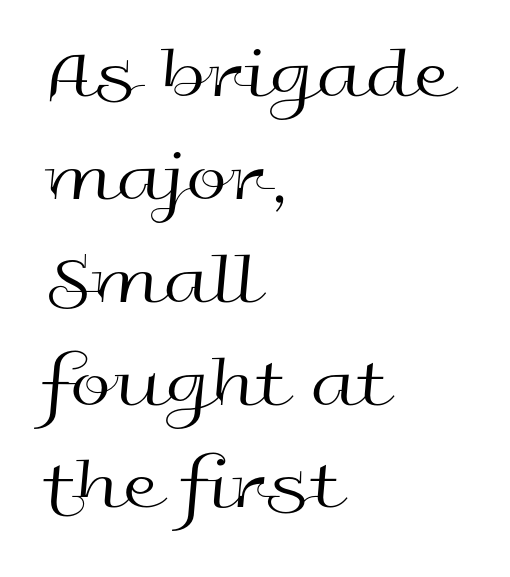
The image shows 74 px regular-weight, wide sans-serif type, upright; set left-aligned, normal line spacing (1.39x), normal letter spacing, not underlined; a medium x-height.
